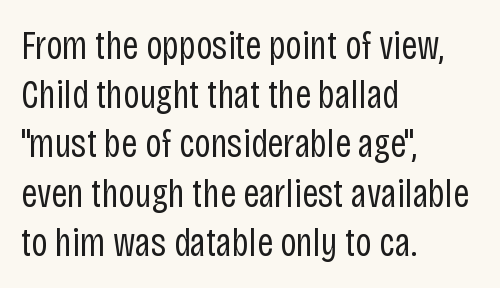
Descenders are the only things crossing below the line. Think of a printed novel: that variable character pitch is what you see here. Line beginnings align vertically; line endings do not. Is this a sans? Yes — the strokes have no serifs. In terms of letterspacing, this is plain default setting.
